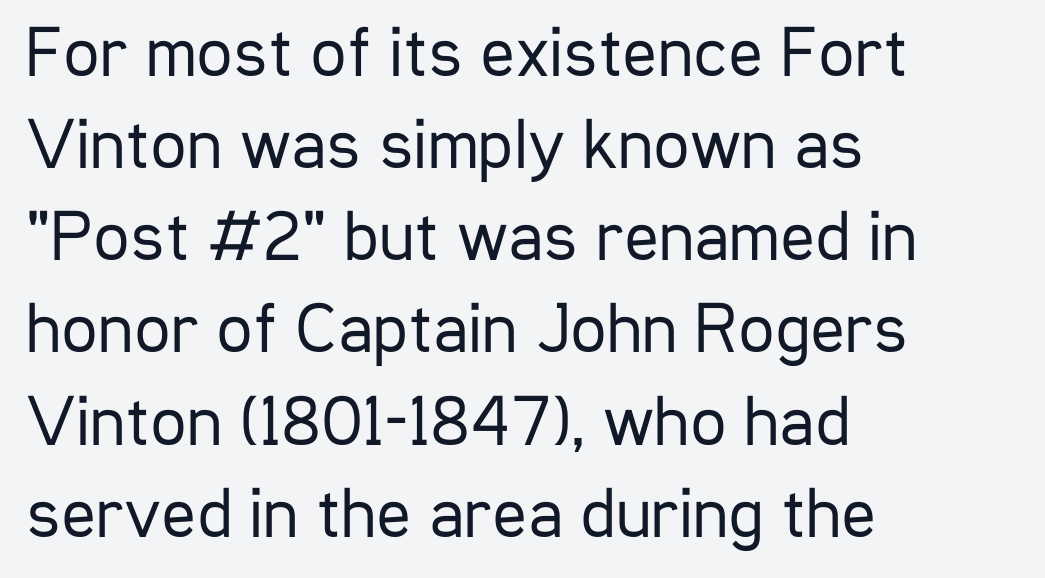
The image shows 72 px regular-weight, condensed sans-serif type, upright; set left-aligned, normal line spacing (1.28x), normal letter spacing, not underlined; low stroke contrast and a medium x-height.
